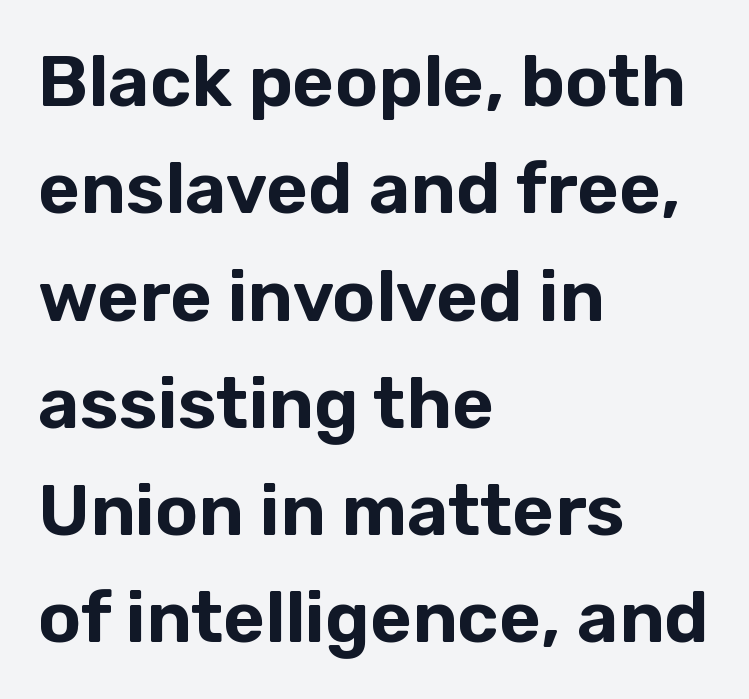
Plain, unruled lines of type. Looks like regular typesetting: each glyph gets only the width it needs. Regarding serifs, this sample does without them. When letters stand straight like this, we call the style roman or upright. How are the letters spaced? Ordinarily, with no added tracking.
